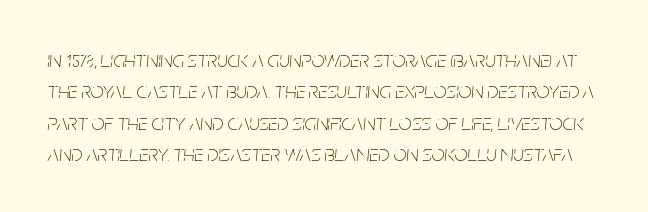
The image shows 23 px text type, italic (leaning right); set normal line spacing (1.36x), normal letter spacing, not underlined.
